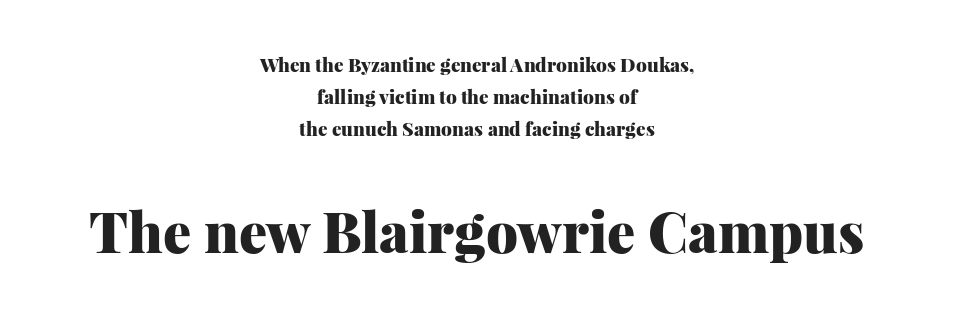
{"serif": "yes", "italic": "no", "bold": "yes", "weight": "heavy", "width": "normal", "stroke_contrast": "medium", "x_height": "medium", "monospaced": "no", "underline": "no", "align": "center", "line_spacing": "normal", "line_spacing_ratio": 1.68, "letter_spacing": "normal", "letter_spacing_em": 0.0, "larger_block": "second", "size_ratio": 2.95, "glyph_px": 56}
